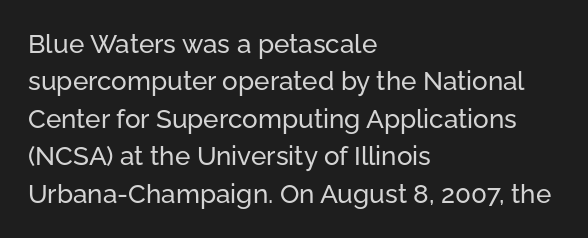
A typesetter would call this zero additional tracking. The string is rendered with underlining switched off. Reading down the block, your eye returns to a fixed left position each line. The lines sit at an ordinary, default distance from one another.
